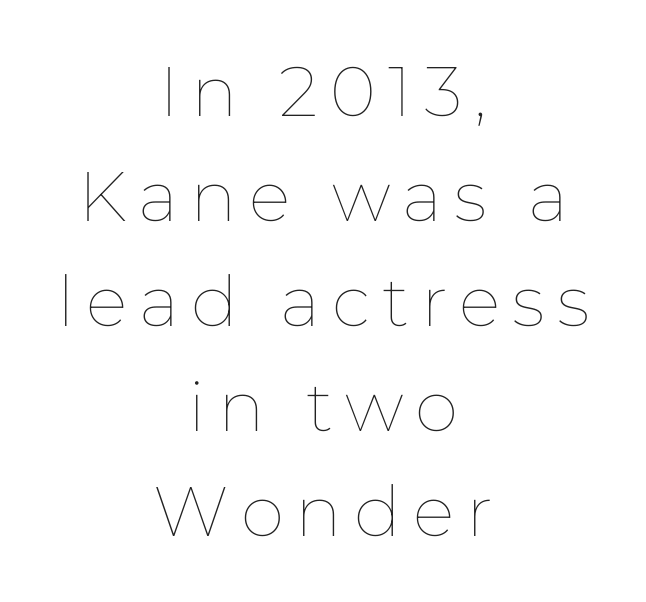
{"italic": "no", "bold": "no", "weight": "thin", "width": "normal", "stroke_contrast": "low", "x_height": "medium", "monospaced": "no", "underline": "no", "align": "center", "line_spacing": "normal", "line_spacing_ratio": 1.5, "glyph_px": 70}
